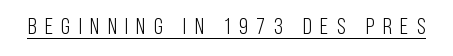
Q: Is the text bold? A: No.
Q: Is the text italic (slanted)? A: No, it is upright.
Q: Is the text underlined? A: Yes.
Q: Is the spacing between letters normal or unusually wide? A: Unusually wide.
